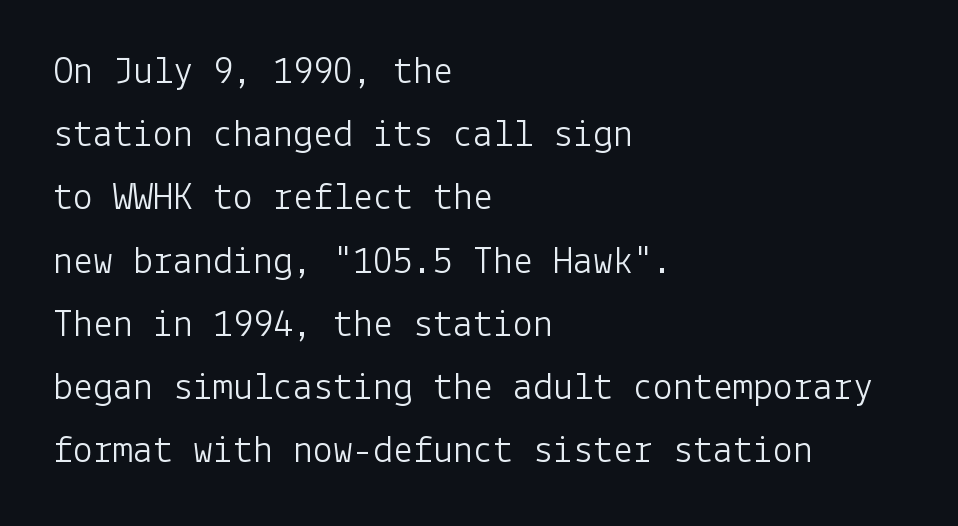
Q: Is the text bold? A: No.
Q: Is the text italic (slanted)? A: No, it is upright.
Q: Is the typeface a serif or a sans-serif typeface? A: Sans-serif.
Q: Is the text underlined? A: No.
Q: How is the paragraph aligned? A: Left-aligned.
Q: Is the spacing between letters normal or unusually wide? A: Normal.
Q: Is the spacing between lines tight, normal or loose? A: Normal.
Q: Width (condensed, normal, or wide)? A: Normal.
Q: Stroke contrast? A: Low.
Q: x-height? A: Medium.
